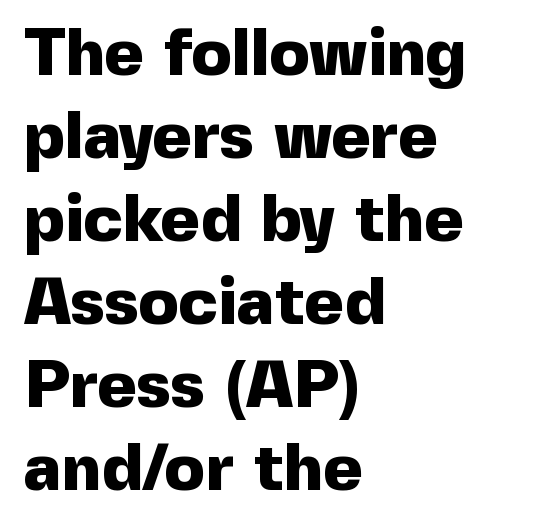
{"serif": "no", "italic": "no", "bold": "yes", "weight": "heavy", "width": "normal", "x_height": "medium", "monospaced": "no", "underline": "no", "align": "left", "line_spacing_ratio": 1.24, "letter_spacing": "normal", "letter_spacing_em": 0.0, "glyph_px": 67}
